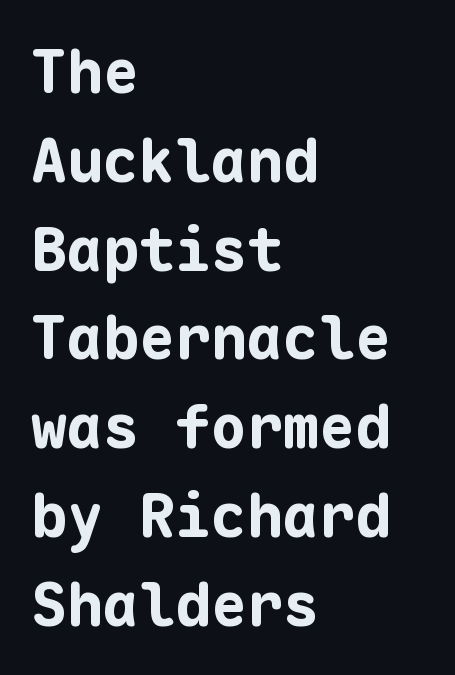
The type sits square on the baseline with zero lean. Check the space under the baseline: it is left empty. Baseline-to-baseline distance is the conventional proportion of letter height. The characters display no serif detailing; their extremities are plain.
